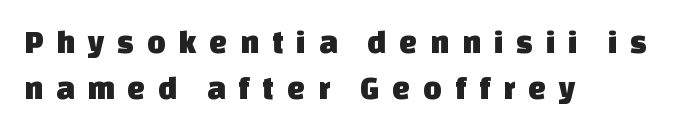
Q: Is the typeface a serif or a sans-serif typeface? A: Sans-serif.
Q: Is the text underlined? A: No.
Q: How is the paragraph aligned? A: Left-aligned.
Q: Is the spacing between letters normal or unusually wide? A: Unusually wide.
Q: Is the spacing between lines tight, normal or loose? A: Normal.
Q: Width (condensed, normal, or wide)? A: Normal.
Q: Stroke contrast? A: Low.
Q: x-height? A: Large.
Q: Monospaced? A: No.
